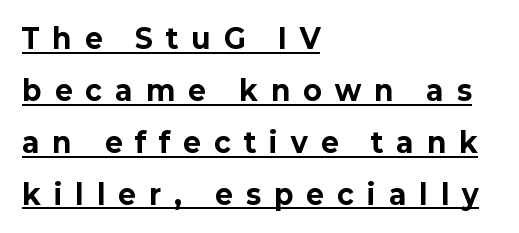
The image shows 27 px bold type, upright; set left-aligned, loose line spacing (1.92x), unusually wide letter spacing (+0.5 em), underlined.
